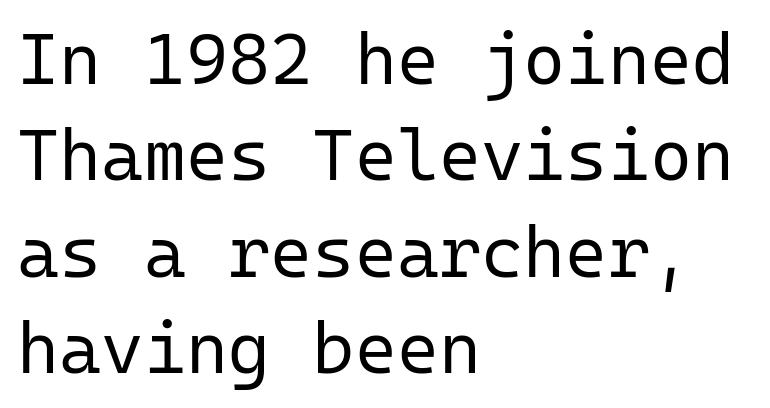
The image shows 72 px regular-weight sans-serif type, upright, monospaced; set left-aligned, normal line spacing (1.34x), normal letter spacing, not underlined; low stroke contrast and a medium x-height.
